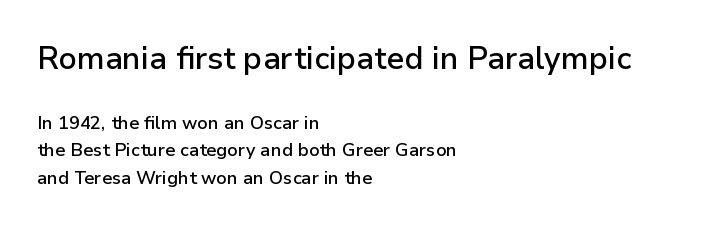
Q: Is the text bold? A: Semi-bold.
Q: Is the text italic (slanted)? A: No, it is upright.
Q: Is the typeface a serif or a sans-serif typeface? A: Sans-serif.
Q: Is the text underlined? A: No.
Q: How is the paragraph aligned? A: Left-aligned.
Q: Is the spacing between letters normal or unusually wide? A: Normal.
Q: Is the spacing between lines tight, normal or loose? A: Normal.
Q: Which block of text is set in a larger size, the first (top) or the second (bottom)? A: The first (top) one.
Q: Width (condensed, normal, or wide)? A: Normal.
Q: Stroke contrast? A: Low.
Q: x-height? A: Medium.
Q: Monospaced? A: No.
